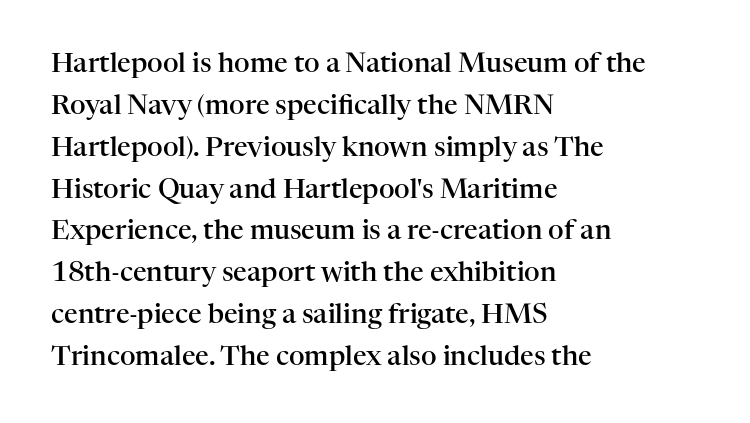
Has an underline been added? It has not. Look at the stroke-to-counter ratio: somewhat heavy, a semibold. Style check: upright. The letterforms sit shoulder to shoulder at normal distance. The paragraph has a hard left edge and a soft right edge.
